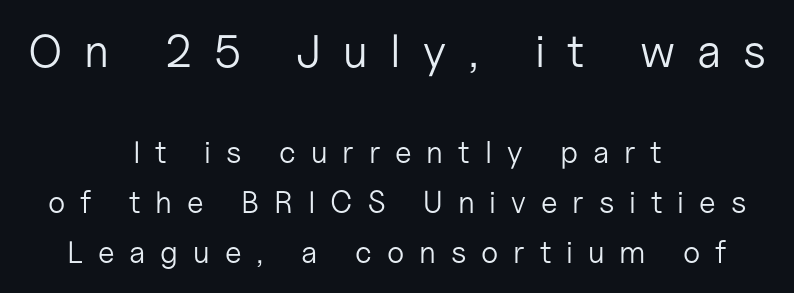
{"serif": "no", "italic": "no", "bold": "no", "weight": "light", "width": "normal", "stroke_contrast": "low", "x_height": "medium", "monospaced": "no", "underline": "no", "align": "center", "line_spacing": "normal", "line_spacing_ratio": 1.61, "letter_spacing": "wide", "letter_spacing_em": 0.48, "larger_block": "first", "size_ratio": 1.48, "glyph_px": 46}
